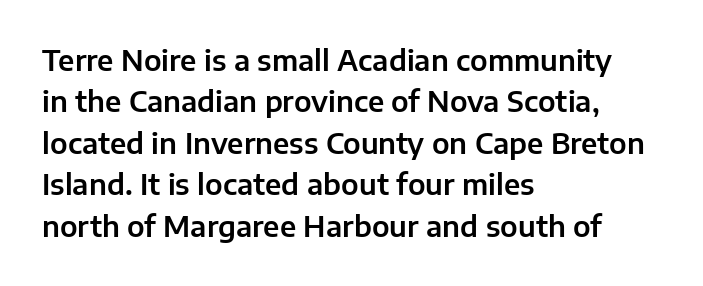
Q: Is the text italic (slanted)? A: No, it is upright.
Q: Is the typeface a serif or a sans-serif typeface? A: Sans-serif.
Q: Is the text underlined? A: No.
Q: How is the paragraph aligned? A: Left-aligned.
Q: Is the spacing between letters normal or unusually wide? A: Normal.
Q: Is the spacing between lines tight, normal or loose? A: Normal.
Q: Width (condensed, normal, or wide)? A: Normal.
Q: Stroke contrast? A: Low.
Q: x-height? A: Medium.
Q: Monospaced? A: No.
